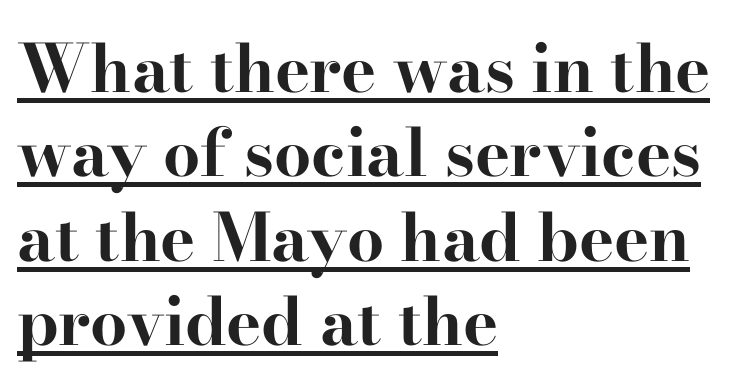
The image shows 66 px bold, wide serif type, upright; set left-aligned, normal line spacing (1.28x), normal letter spacing, underlined; high stroke contrast and a small x-height.
